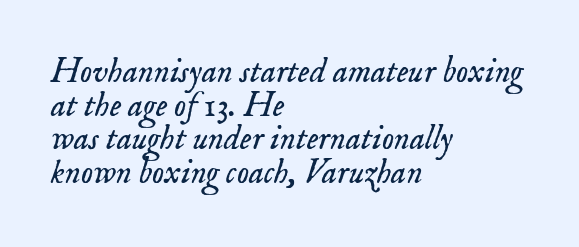
Q: Is the text bold? A: No.
Q: Is the text italic (slanted)? A: Yes, it leans right by about 18 degrees.
Q: Is the typeface a serif or a sans-serif typeface? A: Serif.
Q: Is the text underlined? A: No.
Q: How is the paragraph aligned? A: Left-aligned.
Q: Is the spacing between letters normal or unusually wide? A: Normal.
Q: Is the spacing between lines tight, normal or loose? A: Tight.
Q: Width (condensed, normal, or wide)? A: Normal.
Q: Stroke contrast? A: Low.
Q: x-height? A: Small.
Q: Monospaced? A: No.
